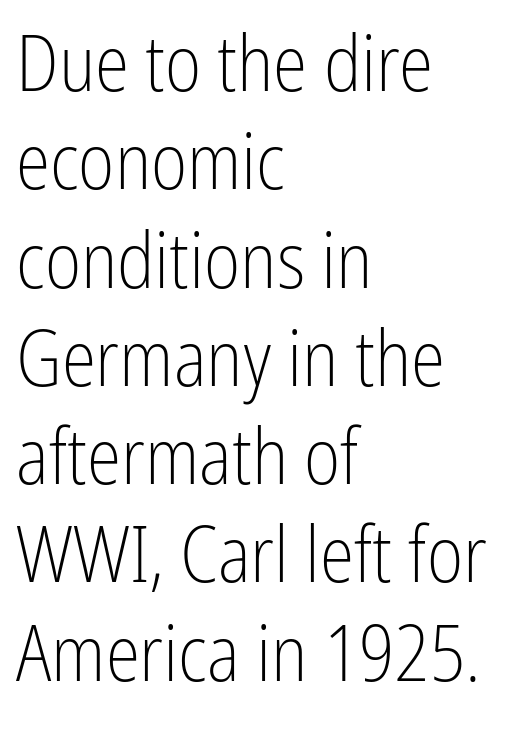
{"serif": "no", "italic": "no", "bold": "no", "weight": "light", "width": "condensed", "stroke_contrast": "low", "x_height": "medium", "monospaced": "no", "underline": "no", "align": "left", "line_spacing": "normal", "line_spacing_ratio": 1.26, "letter_spacing": "normal", "letter_spacing_em": 0.0, "glyph_px": 78}
